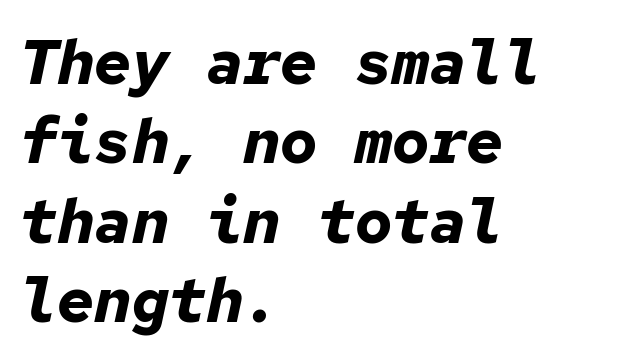
Typesetter's note: full bold, strokes at maximum text heaviness. The font's italic variant was chosen for this text. You could count columns in this text — the font is strictly monospaced. Horizontally, the lines are justified to the leading edge only.
